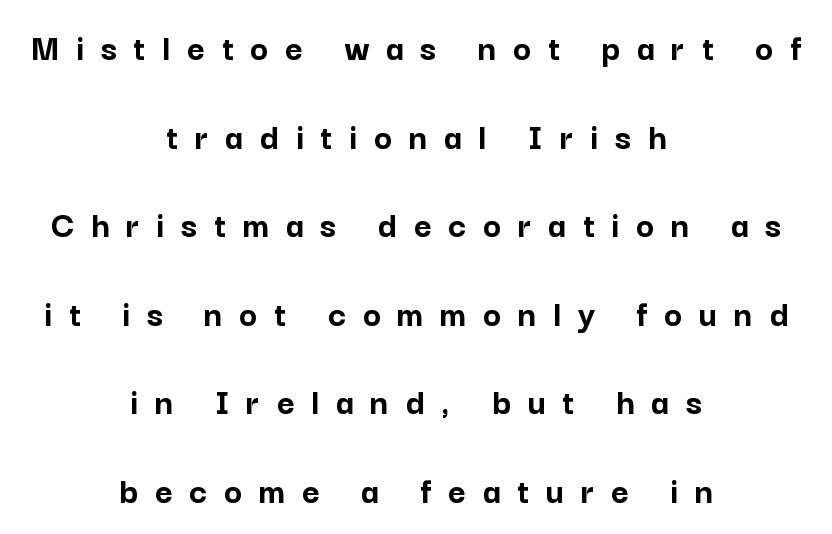
Airy leading. This sample has the flowing, uneven cadence of proportional lettering. The setting favours the middle, as headings and verse often do. This is heavy type, rendered in bold. Unlike a traditional serif, this face leaves its strokes unadorned. No italicization has been applied; the sample stays upright.
